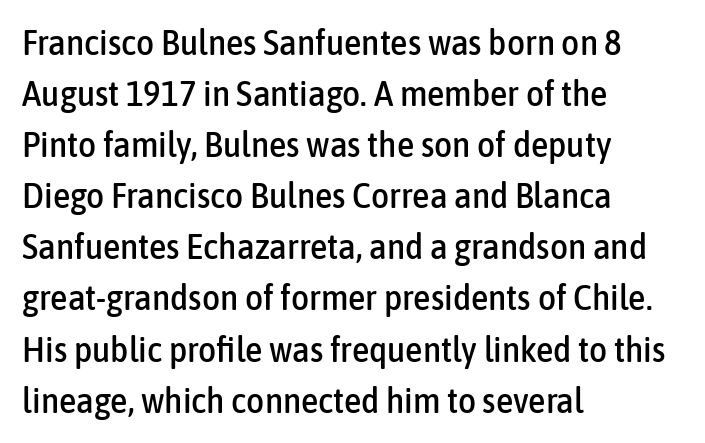
The image shows 35 px condensed sans-serif type, upright; set left-aligned, normal line spacing (1.46x), normal letter spacing, not underlined; low stroke contrast and a medium x-height.
